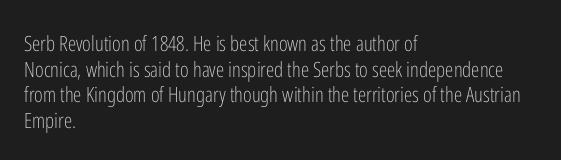
{"italic": "no", "bold": "no", "underline": "no", "align": "left", "line_spacing_ratio": 1.22, "letter_spacing": "normal", "letter_spacing_em": 0.0, "glyph_px": 21}
